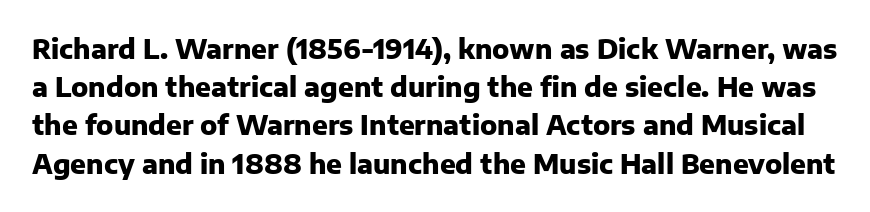
Is the type bold? Yes — the strokes are clearly thick and heavy. Has an underline been added? It has not. How are the letters spaced? Ordinarily, with no added tracking. A typesetter would call this leading conventional body-copy spacing.
